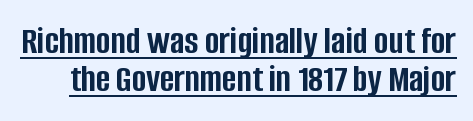
Q: Is the text bold? A: Yes.
Q: Is the text italic (slanted)? A: No, it is upright.
Q: Is the typeface a serif or a sans-serif typeface? A: Sans-serif.
Q: Is the text underlined? A: Yes.
Q: Is the spacing between letters normal or unusually wide? A: Normal.
Q: Is the spacing between lines tight, normal or loose? A: Tight.
Q: Width (condensed, normal, or wide)? A: Condensed.
Q: Stroke contrast? A: Low.
Q: x-height? A: Large.
Q: Monospaced? A: No.
